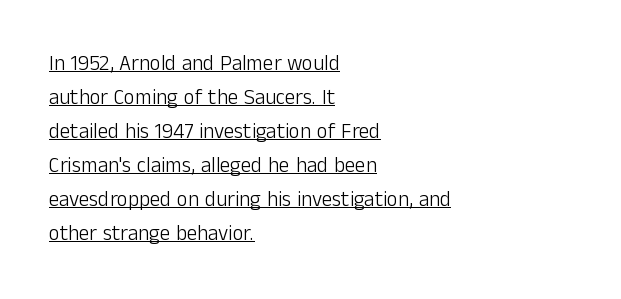
How are the letters spaced? Ordinarily, with no added tracking. Quick note: underline on. Layout note: lines flush left. Is there any slant? The stems are plumb. No extra ink here — the face is not bold.
